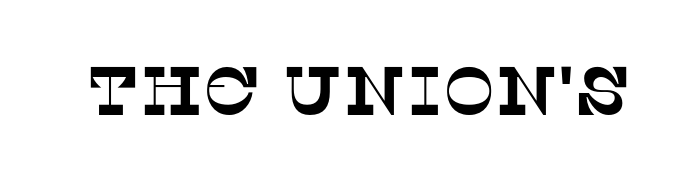
{"serif": "yes", "width": "normal", "stroke_contrast": "low", "x_height": "large", "monospaced": "no", "underline": "no", "letter_spacing": "normal", "letter_spacing_em": 0.0, "glyph_px": 69}
